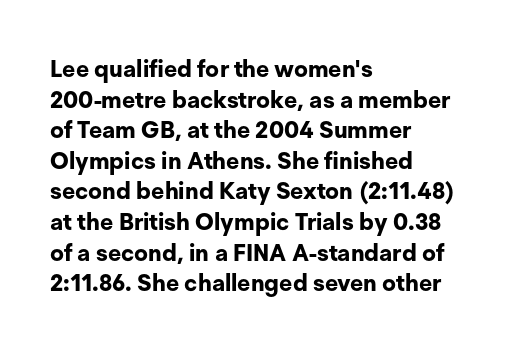
{"italic": "no", "bold": "yes", "underline": "no", "align": "left", "line_spacing": "normal", "line_spacing_ratio": 1.33, "letter_spacing": "normal", "letter_spacing_em": 0.0, "glyph_px": 23}
